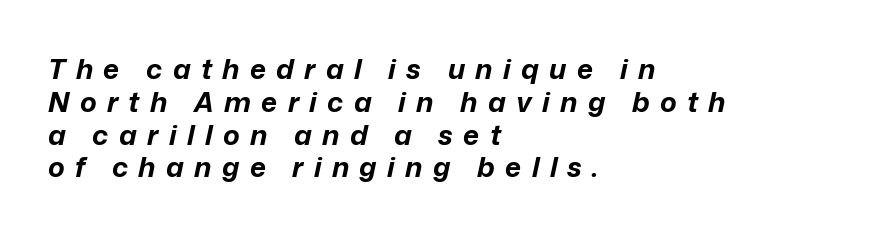
{"italic": "yes", "lean": "right", "slant_degrees": 12, "bold": "yes", "weight": "bold", "width": "normal", "stroke_contrast": "low", "x_height": "medium", "monospaced": "no", "underline": "no", "align": "left", "line_spacing_ratio": 1.17, "letter_spacing": "wide", "letter_spacing_em": 0.37, "glyph_px": 28}
